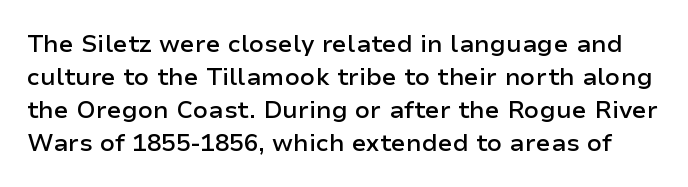
Q: Is the text bold? A: Semi-bold.
Q: Is the text italic (slanted)? A: No, it is upright.
Q: Is the text underlined? A: No.
Q: Is the spacing between letters normal or unusually wide? A: Normal.
Q: Is the spacing between lines tight, normal or loose? A: Normal.
